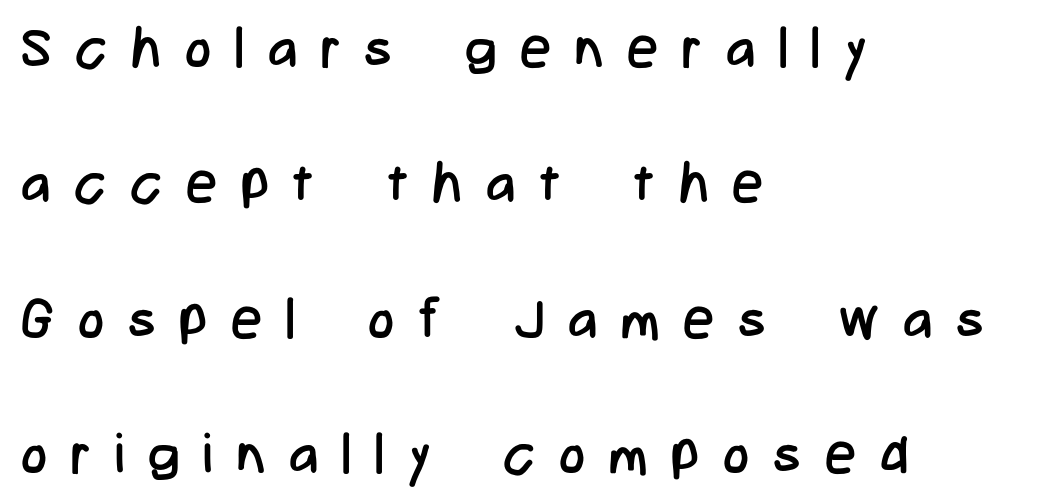
Q: Is the text bold? A: No.
Q: Is the text italic (slanted)? A: No, it is upright.
Q: Is the typeface a serif or a sans-serif typeface? A: Sans-serif.
Q: Is the text underlined? A: No.
Q: How is the paragraph aligned? A: Left-aligned.
Q: Is the spacing between letters normal or unusually wide? A: Unusually wide.
Q: Is the spacing between lines tight, normal or loose? A: Loose.
Q: Width (condensed, normal, or wide)? A: Condensed.
Q: Stroke contrast? A: Low.
Q: x-height? A: Medium.
Q: Monospaced? A: No.
